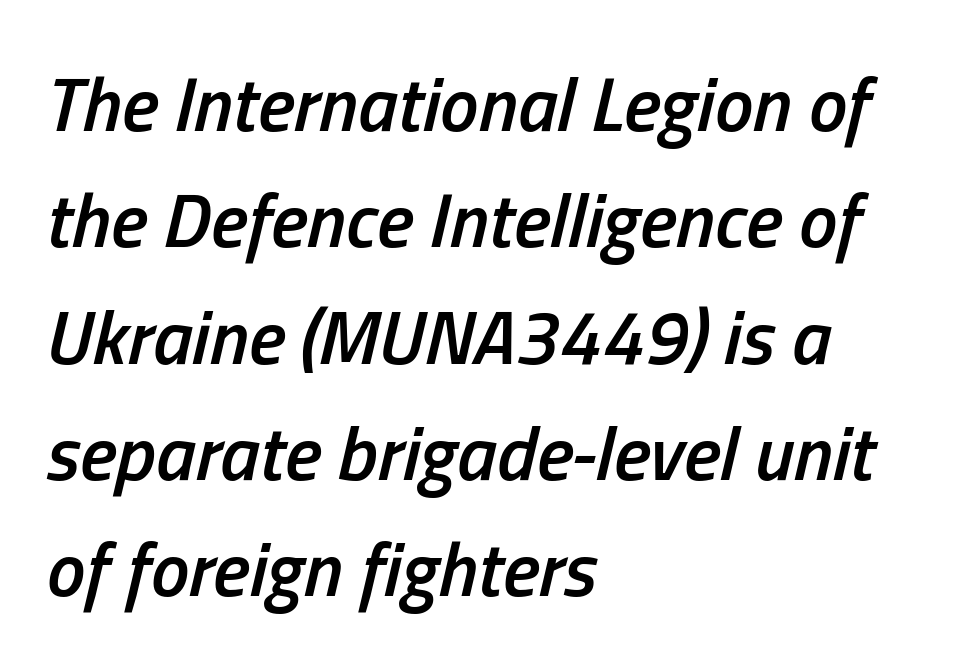
Underline: absent. Stems and bowls a touch heavier than normal — semibold. Here the glyphs are tracked normally, forming tight word shapes. Italic? Definitely — the glyphs are oblique.
